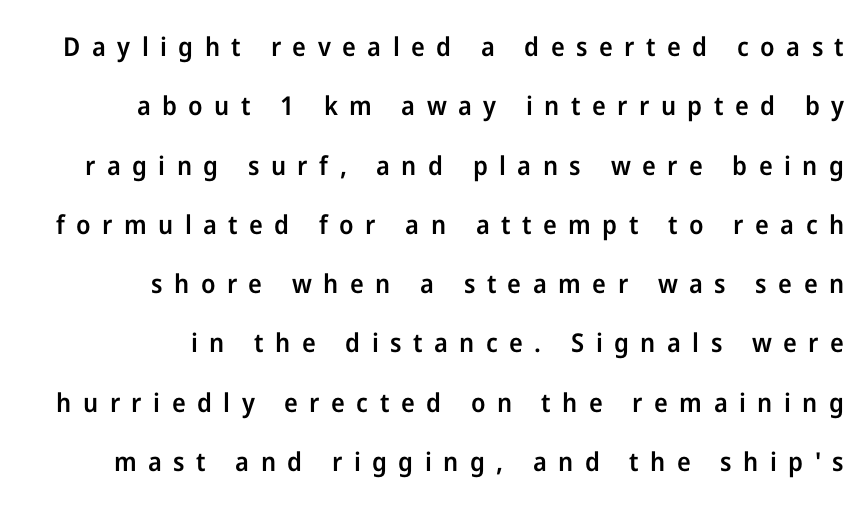
{"italic": "no", "bold": "semi", "underline": "no", "align": "right", "line_spacing": "loose", "line_spacing_ratio": 2.28, "letter_spacing": "wide", "letter_spacing_em": 0.44, "glyph_px": 26}
